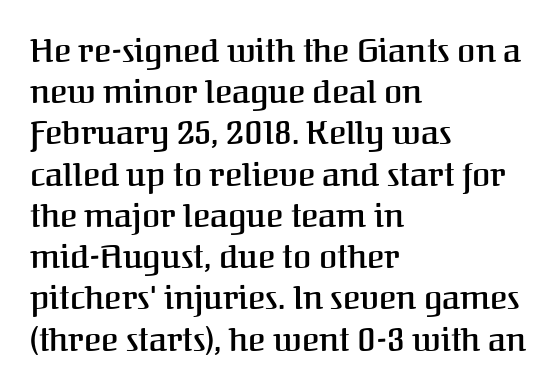
Q: Is the text bold? A: Semi-bold.
Q: Is the text italic (slanted)? A: No, it is upright.
Q: Is the typeface a serif or a sans-serif typeface? A: Serif.
Q: Is the text underlined? A: No.
Q: How is the paragraph aligned? A: Left-aligned.
Q: Is the spacing between letters normal or unusually wide? A: Normal.
Q: Is the spacing between lines tight, normal or loose? A: Normal.
Q: Width (condensed, normal, or wide)? A: Normal.
Q: Stroke contrast? A: Medium.
Q: x-height? A: Medium.
Q: Monospaced? A: No.
